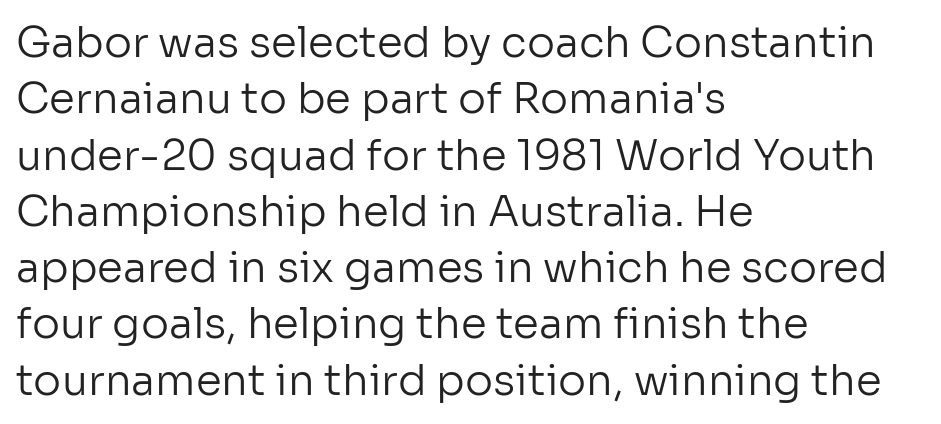
The image shows 42 px regular-weight sans-serif type, upright; set left-aligned, normal line spacing (1.34x), normal letter spacing, not underlined; low stroke contrast and a medium x-height.
